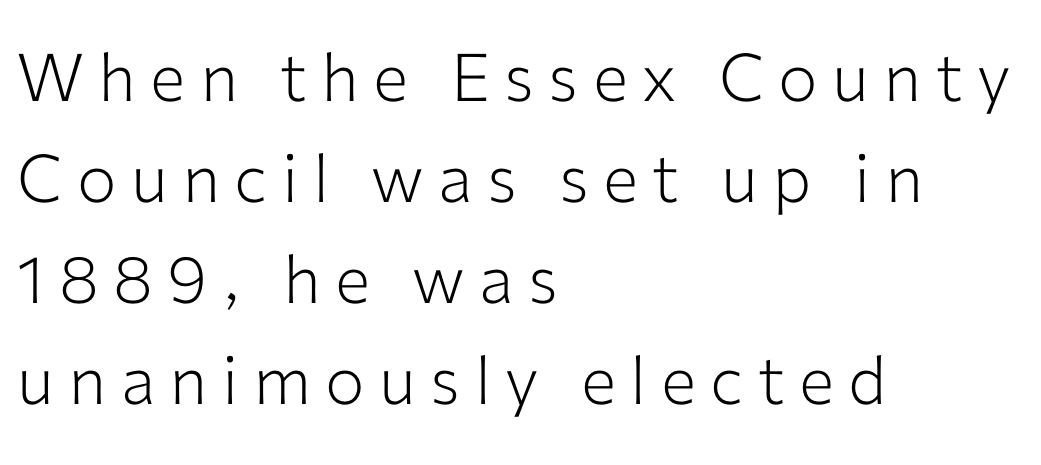
The image shows 66 px light sans-serif type, upright; set left-aligned, normal line spacing (1.53x), unusually wide letter spacing (+0.22 em), not underlined; low stroke contrast and a medium x-height.
